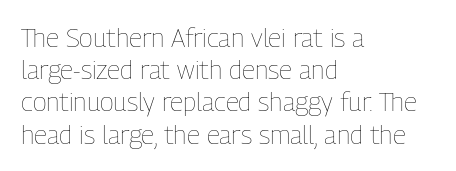
No letter is thick-stroked: the sample isn't bold. The lettering stays uniformly vertical, giving the passage a roman look. This sample uses plain, unmodified letter spacing. These lines stack with their left ends in a neat column. The gap between lines stays unmarked.
